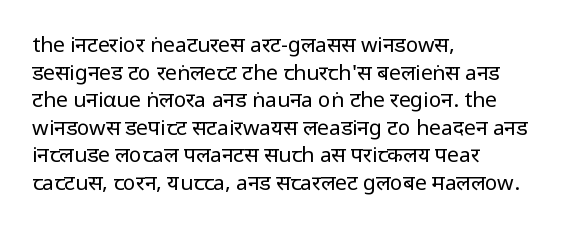
{"italic": "no", "bold": "no", "underline": "no", "align": "left", "line_spacing": "normal", "line_spacing_ratio": 1.31, "letter_spacing": "normal", "letter_spacing_em": 0.0, "glyph_px": 21}
